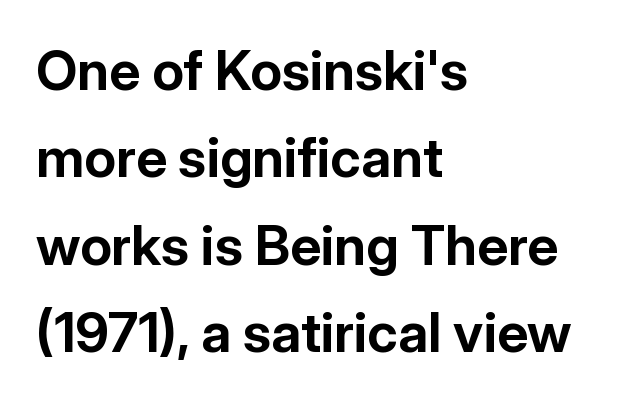
{"serif": "no", "italic": "no", "bold": "yes", "weight": "bold", "width": "normal", "stroke_contrast": "low", "x_height": "medium", "monospaced": "no", "underline": "no", "align": "left", "line_spacing": "normal", "line_spacing_ratio": 1.59, "letter_spacing": "normal", "letter_spacing_em": 0.0, "glyph_px": 55}
